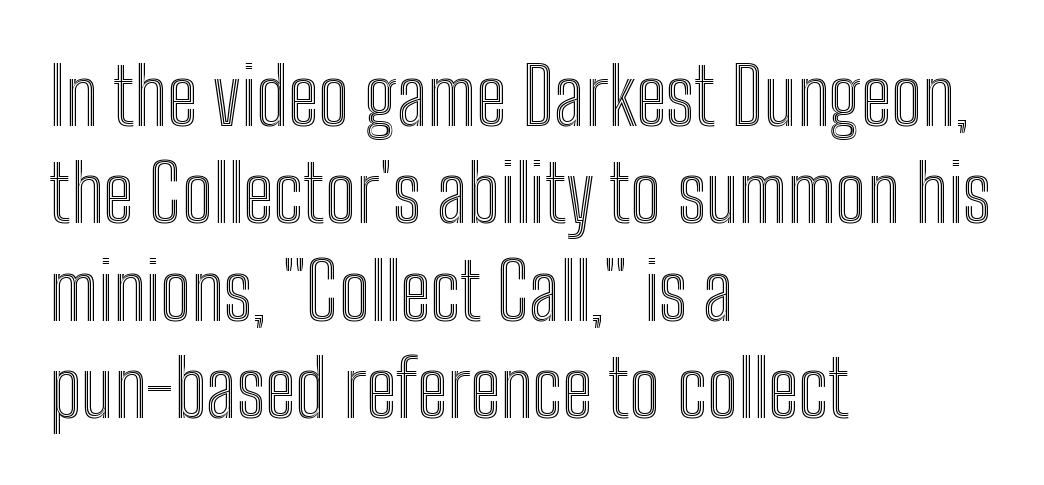
{"italic": "no", "width": "condensed", "x_height": "medium", "monospaced": "no", "underline": "no", "align": "left", "line_spacing": "normal", "line_spacing_ratio": 1.25, "letter_spacing": "normal", "letter_spacing_em": 0.0, "glyph_px": 78}
